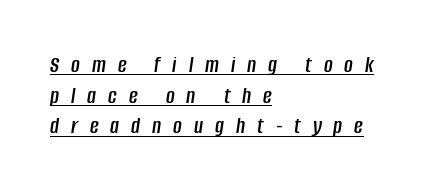
Quick note: interline space is typical. The typesetter chose a ragged-right arrangement here. Underlined type. Compared with ordinary roman type, these characters are visibly tilted. There is plenty of visible air inserted between adjacent glyphs.
